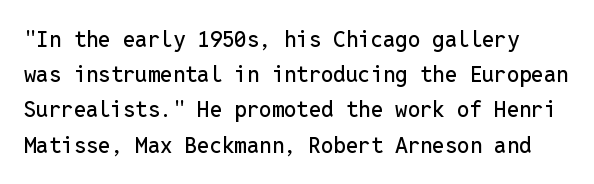
The image shows 22 px text type, upright; set normal line spacing (1.6x), normal letter spacing, not underlined.
